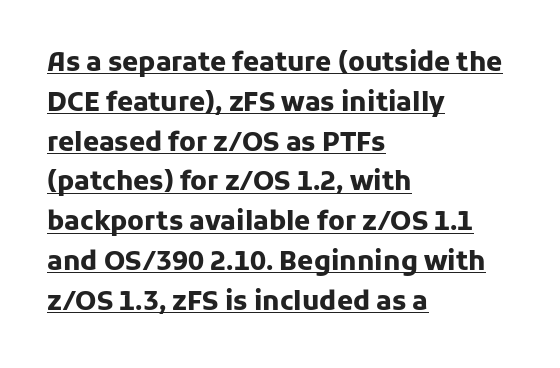
Each new line begins a customary step beneath the previous one. Underlined type. This sample uses plain, unmodified letter spacing. Every letter is thick-stroked: bold, no question. The text block is weighted toward the left margin, trailing off unevenly rightward.
